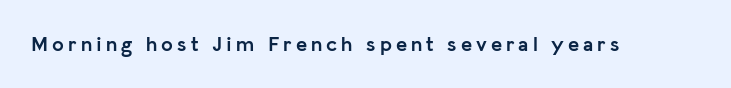
{"italic": "no", "bold": "yes", "underline": "no", "glyph_px": 21}
